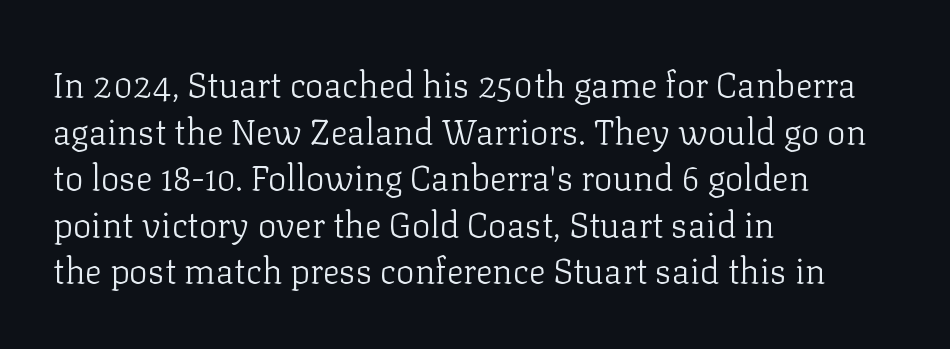
The foot of each line stays bare and open. This sample is left-justified, so line endings fall wherever the words run out. This rendering employs a face with finishing strokes, i.e., a serif. Notice how descenders clear the ascenders below comfortably — that's standard leading. On a weight scale, this lands at 450 or below.
